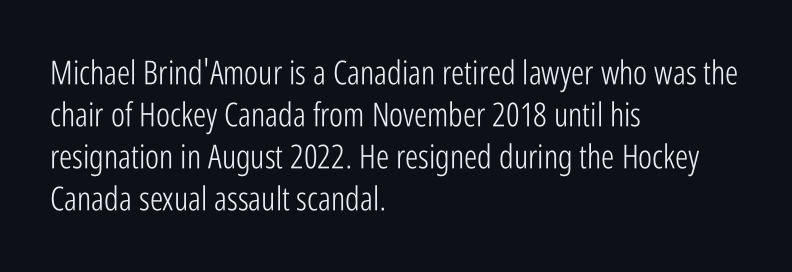
The typeface has the unassuming heft of standard copy or less. The zone under the glyphs is completely vacant. This is sans-serif lettering, the kind often seen on screens and signage. Nobody touched the tracking dial on this one. Character widths vary here, with narrow letters taking less room than wide ones.
